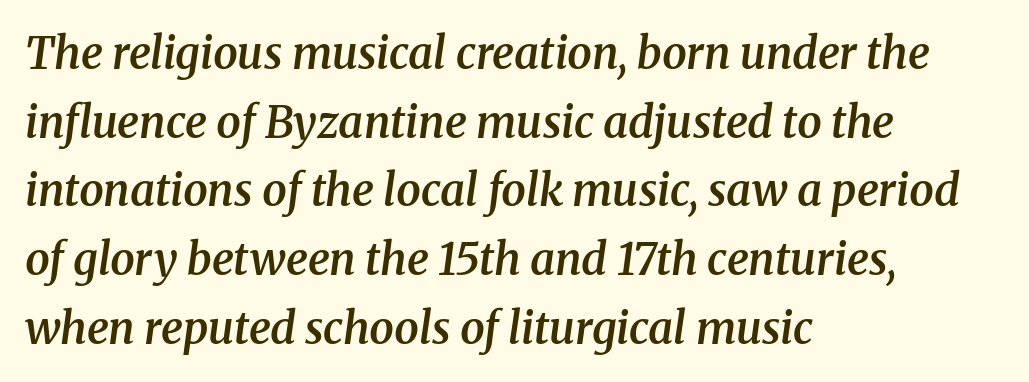
{"serif": "yes", "italic": "yes", "lean": "right", "slant_degrees": 8, "bold": "semi", "weight": "semibold", "width": "normal", "stroke_contrast": "medium", "x_height": "medium", "monospaced": "no", "underline": "no", "align": "left", "line_spacing": "normal", "line_spacing_ratio": 1.56, "letter_spacing": "normal", "letter_spacing_em": 0.0, "glyph_px": 44}
